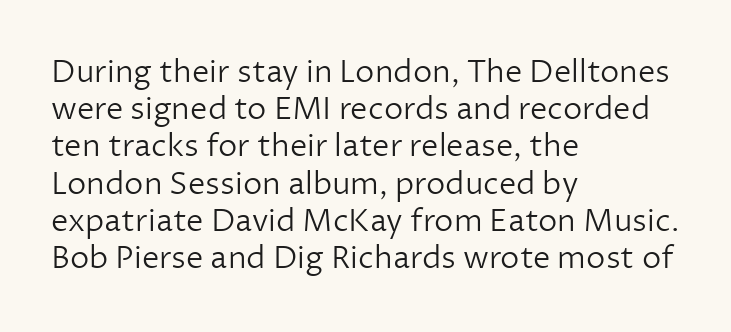
{"serif": "no", "italic": "no", "bold": "no", "weight": "light", "width": "normal", "stroke_contrast": "low", "x_height": "medium", "monospaced": "no", "underline": "no", "align": "left", "line_spacing_ratio": 1.2, "letter_spacing": "normal", "letter_spacing_em": 0.0, "glyph_px": 31}
